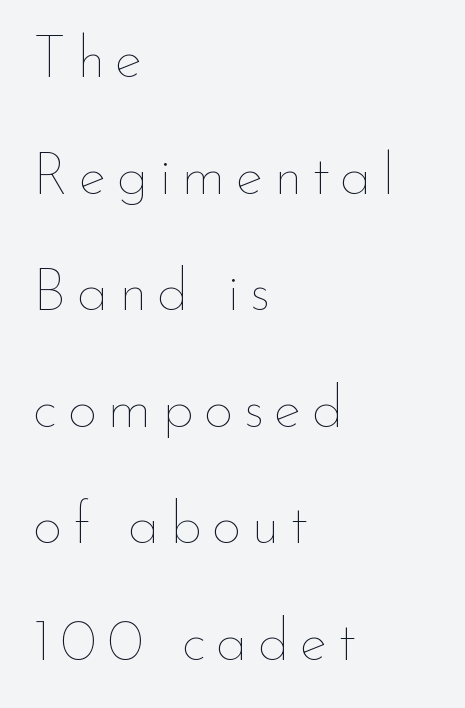
The image shows 58 px thin type, upright; set left-aligned, loose line spacing (2.01x), not underlined; low stroke contrast and a small x-height.
